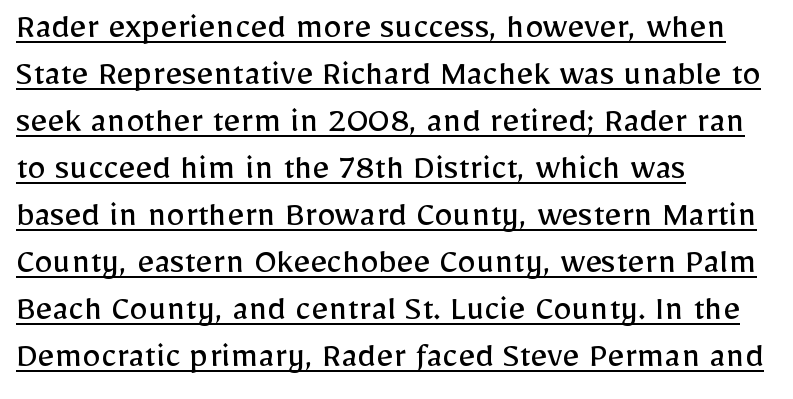
{"serif": "no", "italic": "no", "bold": "no", "weight": "regular", "width": "normal", "stroke_contrast": "low", "x_height": "medium", "monospaced": "no", "underline": "yes", "align": "left", "line_spacing": "normal", "line_spacing_ratio": 1.27, "letter_spacing": "normal", "letter_spacing_em": 0.0, "glyph_px": 37}
